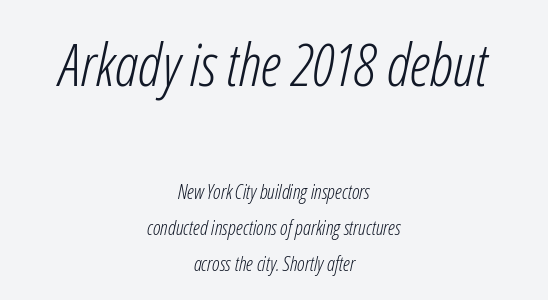
{"italic": "yes", "lean": "right", "slant_degrees": 12, "bold": "no", "weight": "light", "width": "condensed", "stroke_contrast": "low", "x_height": "medium", "monospaced": "no", "underline": "no", "align": "center", "line_spacing_ratio": 1.82, "letter_spacing": "normal", "letter_spacing_em": 0.0, "larger_block": "first", "size_ratio": 2.95, "glyph_px": 59}
